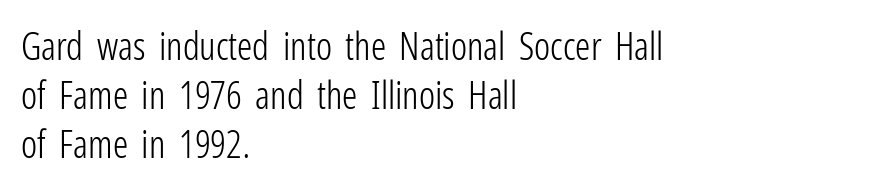
Note the varied advance widths — an 'i' is clearly narrower than an 'm'. No italicization has been applied; the sample stays upright. Is there much room between lines? A standard amount, neither cramped nor airy. The weight tops out at a normal text grade. Bare-footed words on every line. Unlike a traditional serif, this face leaves its strokes unadorned.
